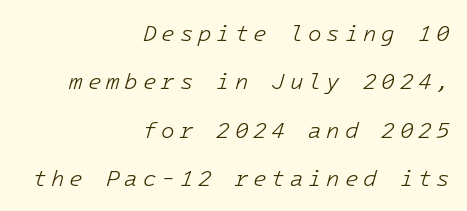
The passage is arranged like a letterhead date or caption credit — flush right. In terms of posture, this sample is oblique. Notice the wide empty band between every row — that's loose leading. Is the stroke heavy? The answer is a plain regular-or-lighter. You could only call the tracking loose — the letters float apart. Beneath every word, the page is bare.
